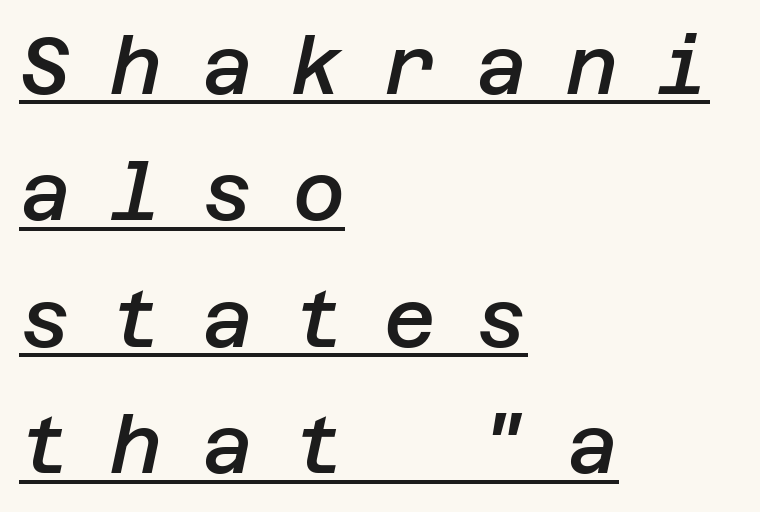
{"italic": "yes", "lean": "right", "slant_degrees": 12, "bold": "semi", "weight": "semibold", "width": "normal", "stroke_contrast": "low", "x_height": "large", "underline": "yes", "align": "left", "line_spacing": "normal", "line_spacing_ratio": 1.58, "letter_spacing": "wide", "letter_spacing_em": 0.49, "glyph_px": 80}
